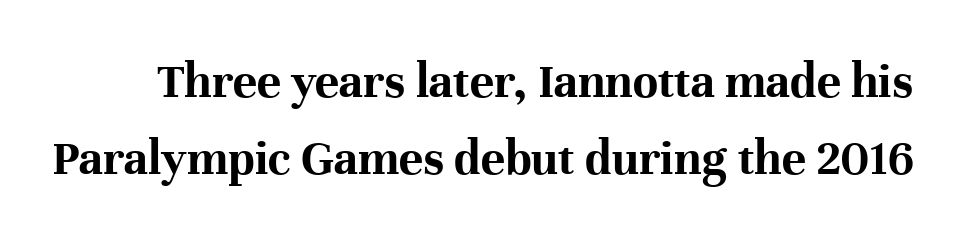
The image shows 51 px bold serif type, upright; set normal line spacing (1.51x), normal letter spacing, not underlined; high stroke contrast and a medium x-height.
